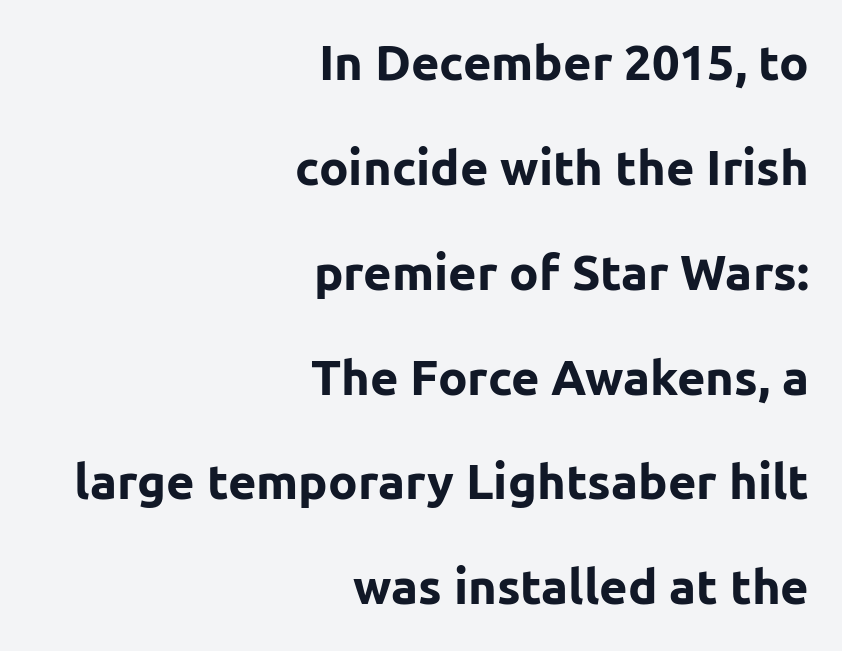
Q: Is the text bold? A: Yes.
Q: Is the text italic (slanted)? A: No, it is upright.
Q: Is the typeface a serif or a sans-serif typeface? A: Sans-serif.
Q: Is the text underlined? A: No.
Q: How is the paragraph aligned? A: Right-aligned.
Q: Is the spacing between letters normal or unusually wide? A: Normal.
Q: Is the spacing between lines tight, normal or loose? A: Loose.
Q: Width (condensed, normal, or wide)? A: Normal.
Q: Stroke contrast? A: Low.
Q: x-height? A: Medium.
Q: Monospaced? A: No.
